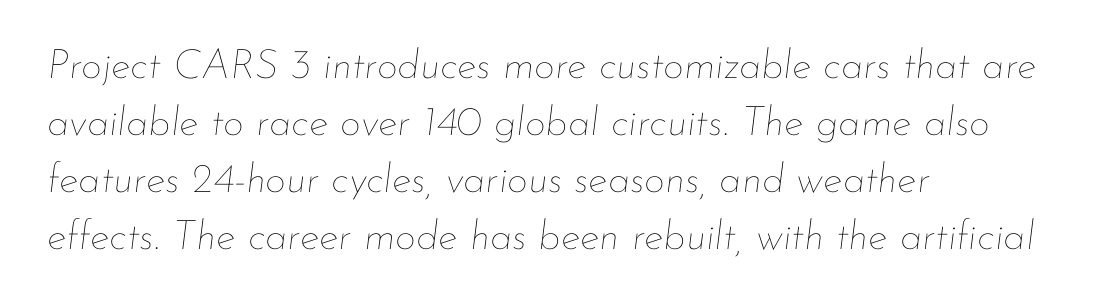
Q: Is the text bold? A: No.
Q: Is the text italic (slanted)? A: Yes, it leans right by about 7 degrees.
Q: Is the text underlined? A: No.
Q: How is the paragraph aligned? A: Left-aligned.
Q: Is the spacing between letters normal or unusually wide? A: Normal.
Q: Is the spacing between lines tight, normal or loose? A: Normal.
Q: Width (condensed, normal, or wide)? A: Normal.
Q: Stroke contrast? A: Low.
Q: x-height? A: Small.
Q: Monospaced? A: No.
